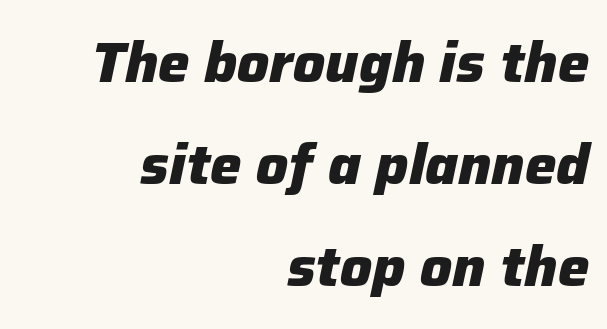
The image shows 56 px heavy type, italic (leaning right); set right-aligned, line spacing 1.82x, normal letter spacing, not underlined; low stroke contrast and a medium x-height.
